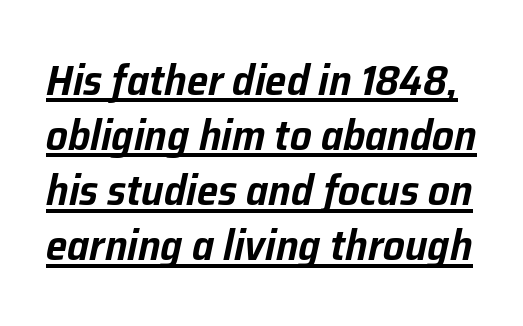
{"italic": "yes", "lean": "right", "slant_degrees": 12, "width": "normal", "stroke_contrast": "low", "x_height": "medium", "monospaced": "no", "underline": "yes", "line_spacing": "normal", "line_spacing_ratio": 1.28, "letter_spacing": "normal", "letter_spacing_em": 0.0, "glyph_px": 43}
